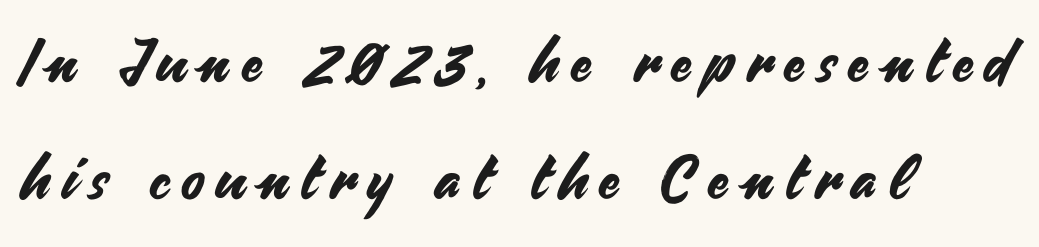
{"serif": "no", "width": "normal", "stroke_contrast": "medium", "x_height": "small", "monospaced": "no", "underline": "no", "align": "left", "line_spacing": "loose", "line_spacing_ratio": 1.95, "letter_spacing": "wide", "letter_spacing_em": 0.21, "glyph_px": 60}
